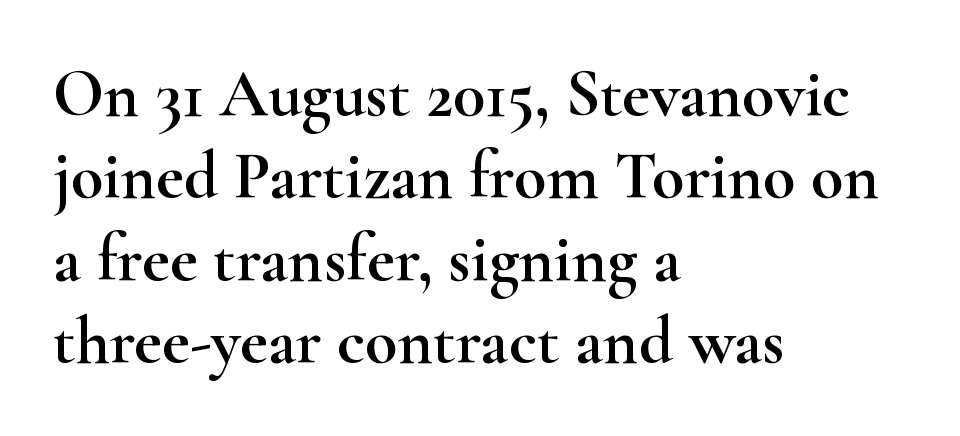
Q: Is the text italic (slanted)? A: No, it is upright.
Q: Is the typeface a serif or a sans-serif typeface? A: Serif.
Q: Is the text underlined? A: No.
Q: How is the paragraph aligned? A: Left-aligned.
Q: Is the spacing between letters normal or unusually wide? A: Normal.
Q: Width (condensed, normal, or wide)? A: Wide.
Q: Stroke contrast? A: High.
Q: x-height? A: Small.
Q: Monospaced? A: No.
